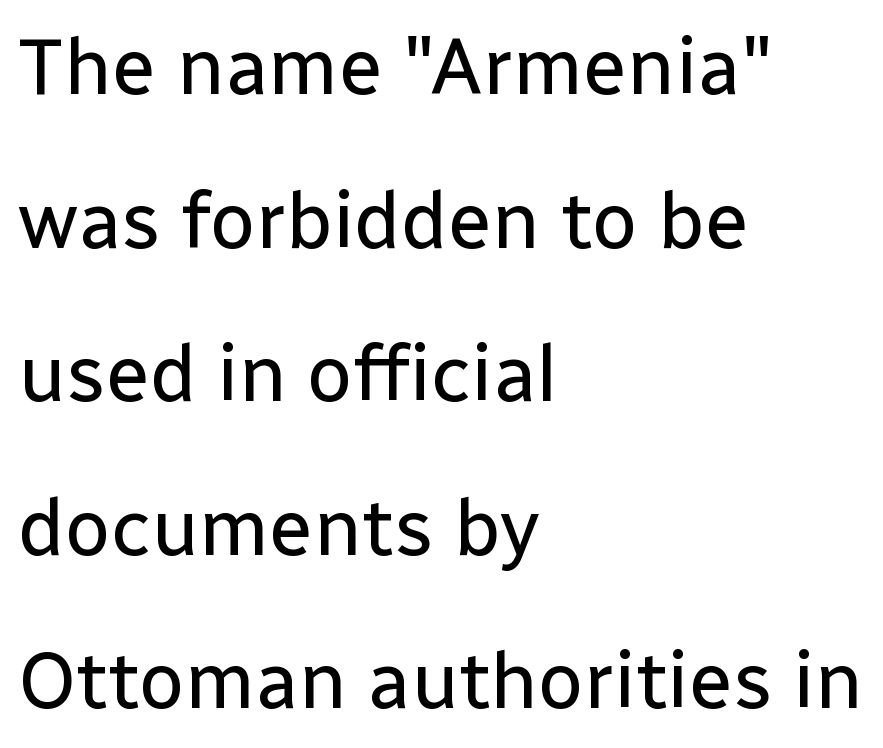
Q: Is the text bold? A: No.
Q: Is the text italic (slanted)? A: No, it is upright.
Q: Is the typeface a serif or a sans-serif typeface? A: Sans-serif.
Q: Is the text underlined? A: No.
Q: How is the paragraph aligned? A: Left-aligned.
Q: Is the spacing between letters normal or unusually wide? A: Normal.
Q: Is the spacing between lines tight, normal or loose? A: Loose.
Q: Width (condensed, normal, or wide)? A: Normal.
Q: Stroke contrast? A: Low.
Q: x-height? A: Medium.
Q: Monospaced? A: No.
